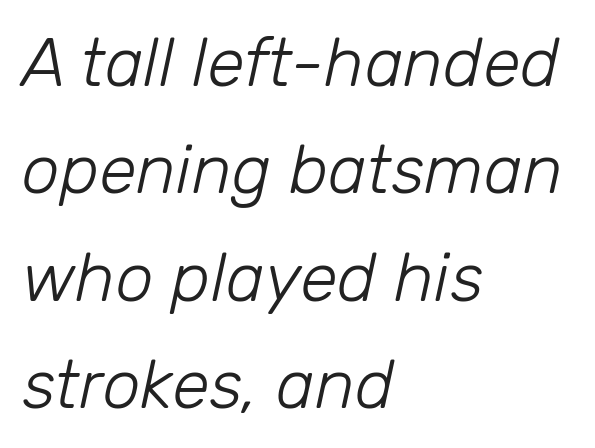
{"italic": "yes", "lean": "right", "slant_degrees": 12, "bold": "no", "weight": "light", "width": "normal", "stroke_contrast": "low", "x_height": "medium", "monospaced": "no", "underline": "no", "align": "left", "line_spacing": "normal", "line_spacing_ratio": 1.58, "letter_spacing": "normal", "letter_spacing_em": 0.0, "glyph_px": 68}
